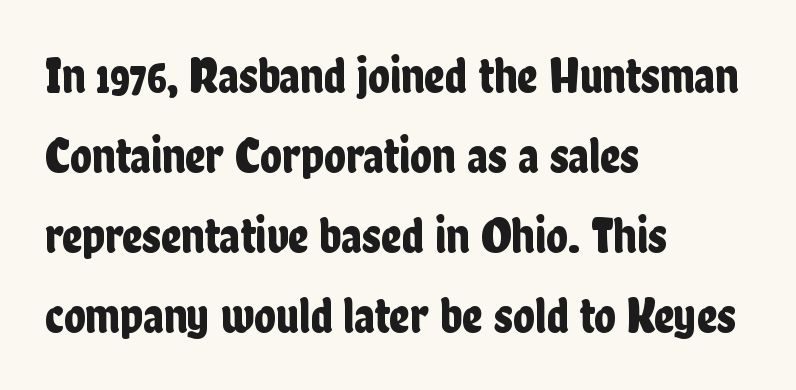
Italic: no, the glyphs are upright roman. The setting favours the left margin, as ordinary paragraphs usually do. The letterforms sit shoulder to shoulder at normal distance. The baseline area is clear. Line spacing here is normal.
